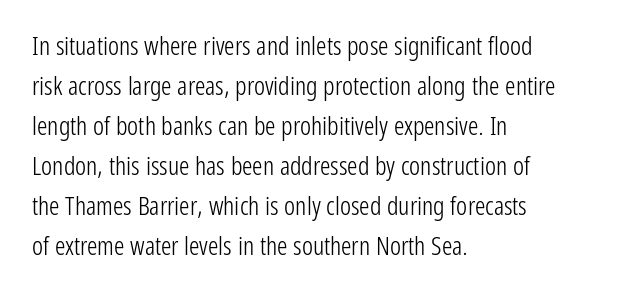
{"italic": "no", "bold": "no", "underline": "no", "align": "left", "line_spacing": "normal", "line_spacing_ratio": 1.54, "letter_spacing": "normal", "letter_spacing_em": 0.0, "glyph_px": 26}
